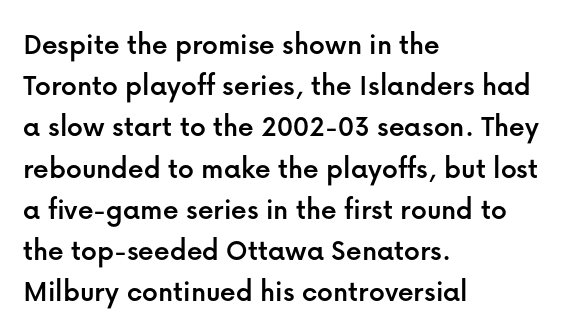
Q: Is the text italic (slanted)? A: No, it is upright.
Q: Is the typeface a serif or a sans-serif typeface? A: Sans-serif.
Q: Is the text underlined? A: No.
Q: How is the paragraph aligned? A: Left-aligned.
Q: Is the spacing between letters normal or unusually wide? A: Normal.
Q: Is the spacing between lines tight, normal or loose? A: Normal.
Q: Width (condensed, normal, or wide)? A: Normal.
Q: Stroke contrast? A: Low.
Q: x-height? A: Medium.
Q: Monospaced? A: No.
